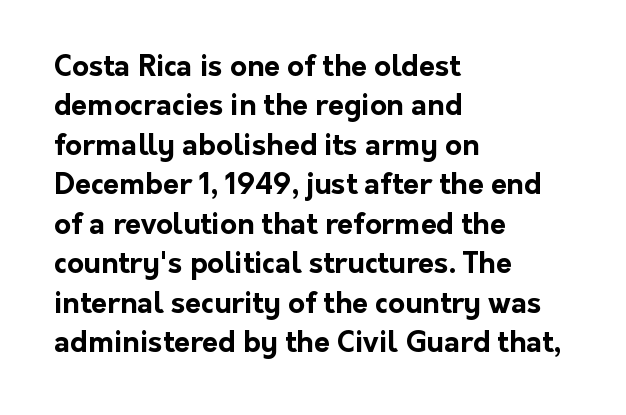
Ordinary non-slanted type is in use. A bare baseline throughout the passage. You could not count columns in this text — the font is proportionally spaced. The letters carry no serifs — their stems end cleanly without finishing strokes. Heavy, bold letterforms. Leading: standard.
